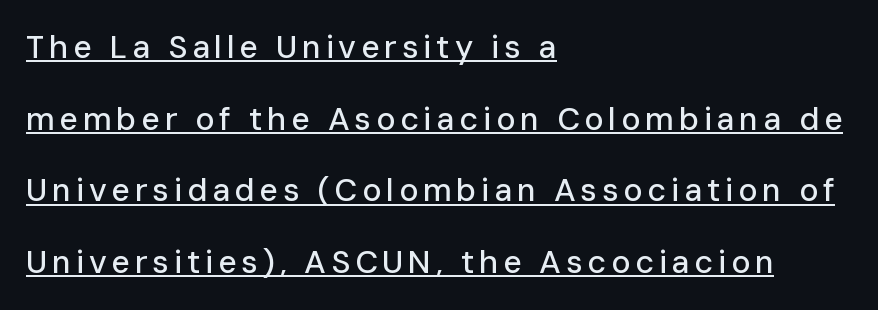
Q: Is the text italic (slanted)? A: No, it is upright.
Q: Is the typeface a serif or a sans-serif typeface? A: Sans-serif.
Q: Is the text underlined? A: Yes.
Q: How is the paragraph aligned? A: Left-aligned.
Q: Is the spacing between lines tight, normal or loose? A: Loose.
Q: Width (condensed, normal, or wide)? A: Normal.
Q: Stroke contrast? A: Low.
Q: x-height? A: Medium.
Q: Monospaced? A: No.
